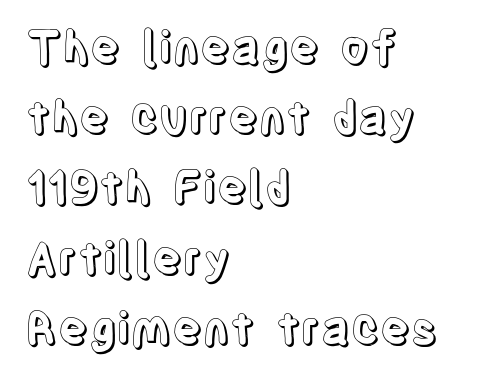
If you drew a ruler down the left edge, every line would touch it. Compared with typical paragraphs, the rows here are spaced about the same. Here the glyphs are tracked normally, forming tight word shapes. Unlike italic type, these characters show no tilt at all. Check the space under the baseline: it is left empty.
